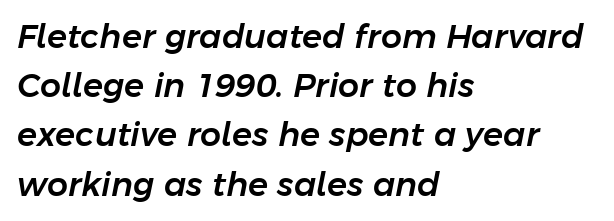
The image shows 33 px text type, italic (leaning right); set left-aligned, normal line spacing (1.49x), normal letter spacing, not underlined; low stroke contrast and a medium x-height.
